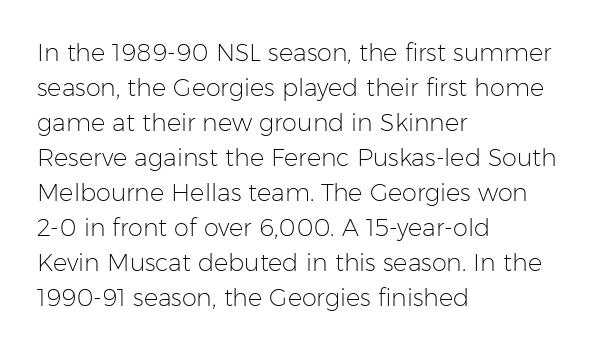
Q: Is the text bold? A: No.
Q: Is the text italic (slanted)? A: No, it is upright.
Q: Is the text underlined? A: No.
Q: How is the paragraph aligned? A: Left-aligned.
Q: Is the spacing between letters normal or unusually wide? A: Normal.
Q: Is the spacing between lines tight, normal or loose? A: Normal.
